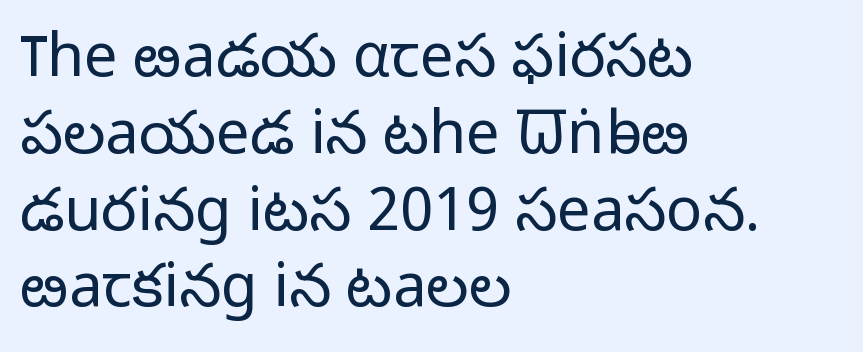
{"serif": "no", "italic": "no", "bold": "no", "weight": "light", "width": "normal", "stroke_contrast": "low", "x_height": "medium", "monospaced": "no", "underline": "no", "align": "left", "line_spacing": "normal", "line_spacing_ratio": 1.28, "letter_spacing": "normal", "letter_spacing_em": 0.0, "glyph_px": 60}
